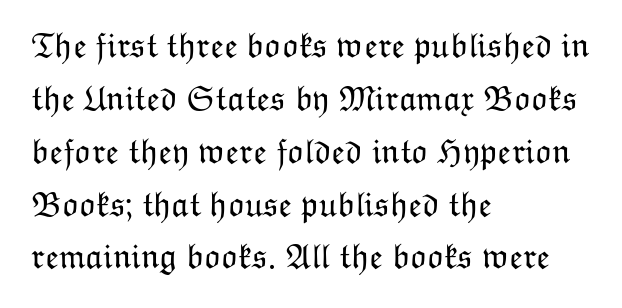
{"italic": "no", "bold": "no", "weight": "light", "width": "normal", "stroke_contrast": "low", "x_height": "medium", "monospaced": "no", "underline": "no", "align": "left", "line_spacing": "normal", "line_spacing_ratio": 1.51, "letter_spacing": "normal", "letter_spacing_em": 0.0, "glyph_px": 35}
